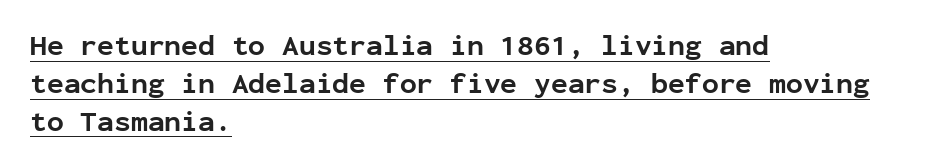
{"serif": "no", "italic": "no", "bold": "yes", "weight": "bold", "width": "normal", "stroke_contrast": "low", "x_height": "medium", "monospaced": "yes", "underline": "yes", "align": "left", "line_spacing": "normal", "line_spacing_ratio": 1.35, "letter_spacing": "normal", "letter_spacing_em": 0.0, "glyph_px": 28}
